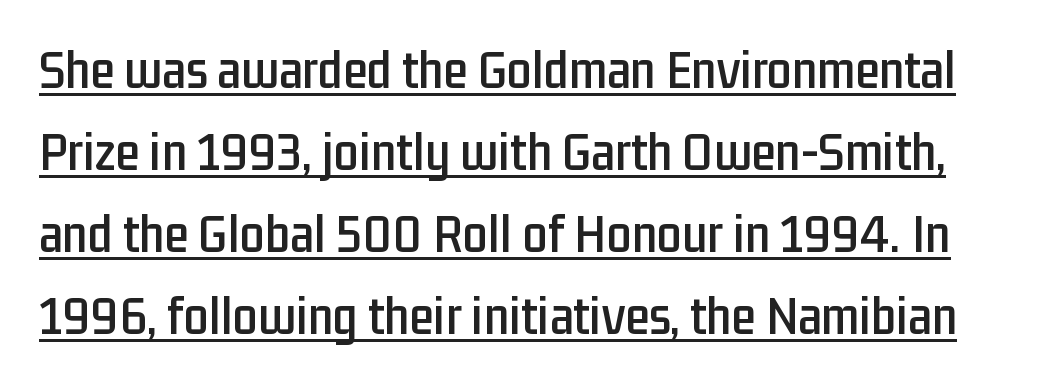
Compared with undecorated copy, this sample adds a rule below the words. The lines sit at an ordinary, default distance from one another. The letters carry no serifs — their stems end cleanly without finishing strokes. Rendered with straight, roman letterforms. Is this a fixed-width face? No — the glyphs have proportional, varying widths.
